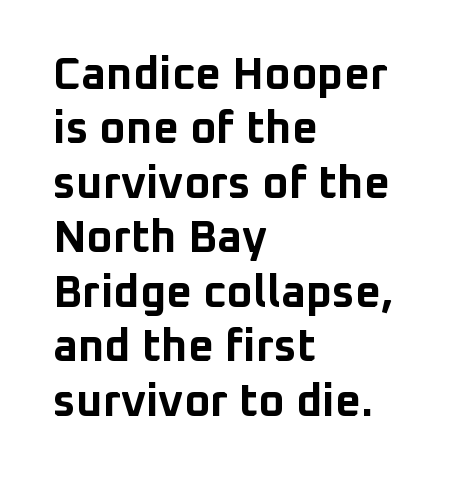
{"serif": "no", "italic": "no", "bold": "yes", "weight": "bold", "width": "normal", "stroke_contrast": "low", "x_height": "medium", "monospaced": "no", "underline": "no", "align": "left", "line_spacing_ratio": 1.21, "letter_spacing": "normal", "letter_spacing_em": 0.0, "glyph_px": 45}
